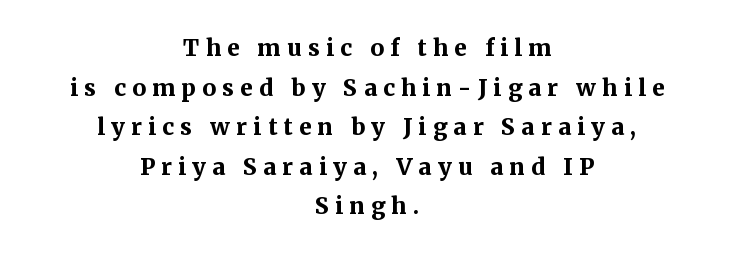
{"italic": "no", "bold": "yes", "underline": "no", "align": "center", "line_spacing_ratio": 1.72, "letter_spacing": "wide", "letter_spacing_em": 0.27, "glyph_px": 23}
